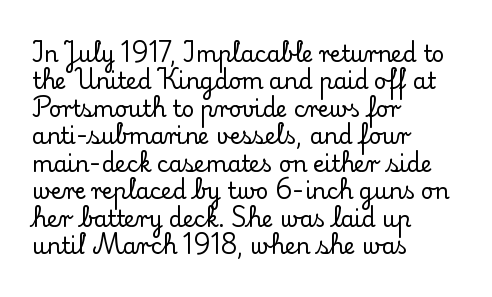
{"italic": "no", "underline": "no", "align": "left", "line_spacing": "normal", "line_spacing_ratio": 1.25, "letter_spacing": "normal", "letter_spacing_em": 0.0, "glyph_px": 22}
